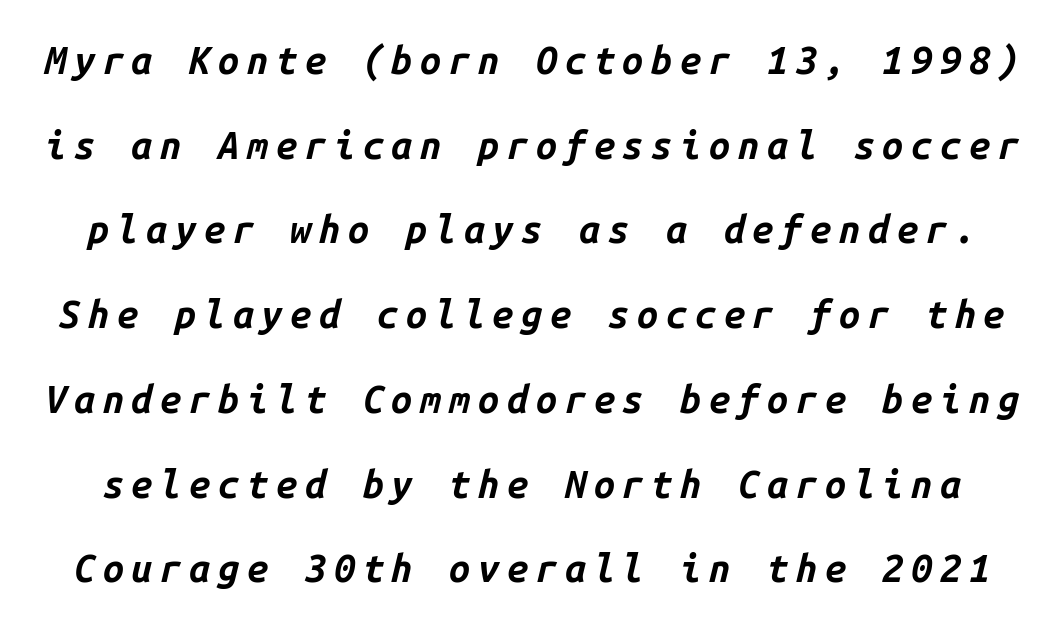
Q: Is the text bold? A: Yes.
Q: Is the text italic (slanted)? A: Yes, it leans right by about 14 degrees.
Q: Is the text underlined? A: No.
Q: Is the spacing between letters normal or unusually wide? A: Unusually wide.
Q: Is the spacing between lines tight, normal or loose? A: Loose.
Q: Width (condensed, normal, or wide)? A: Normal.
Q: Stroke contrast? A: Low.
Q: x-height? A: Medium.
Q: Monospaced? A: Yes.
